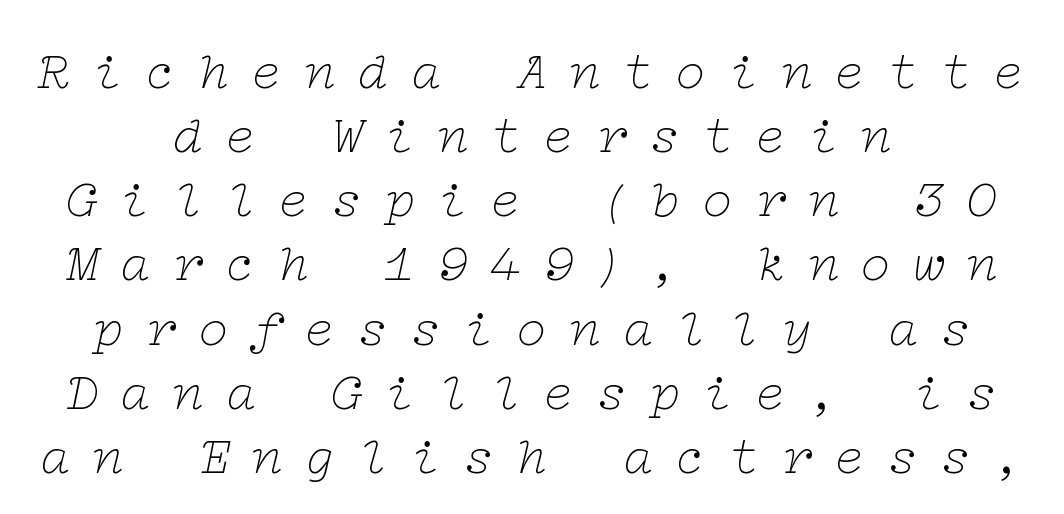
Q: Is the text bold? A: No.
Q: Is the text italic (slanted)? A: Yes, it leans right by about 12 degrees.
Q: Is the typeface a serif or a sans-serif typeface? A: Serif.
Q: Is the text underlined? A: No.
Q: How is the paragraph aligned? A: Centered.
Q: Is the spacing between letters normal or unusually wide? A: Unusually wide.
Q: Width (condensed, normal, or wide)? A: Wide.
Q: Stroke contrast? A: Low.
Q: x-height? A: Medium.
